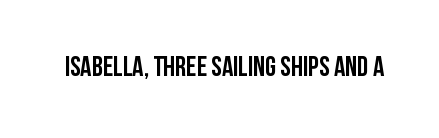
The image shows 28 px semibold, condensed sans-serif type, upright; set normal letter spacing, not underlined; low stroke contrast and a large x-height.
